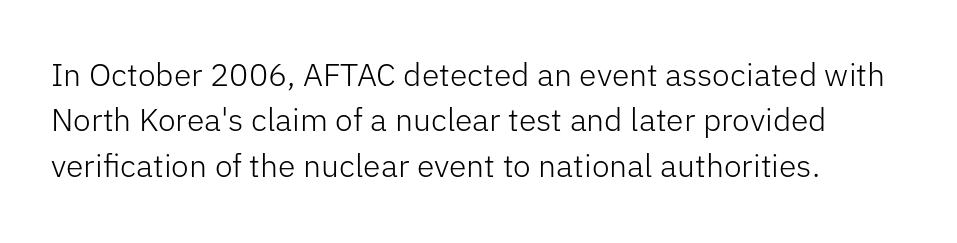
The image shows 32 px light sans-serif type, upright; set left-aligned, normal line spacing (1.42x), normal letter spacing, not underlined; low stroke contrast and a medium x-height.
